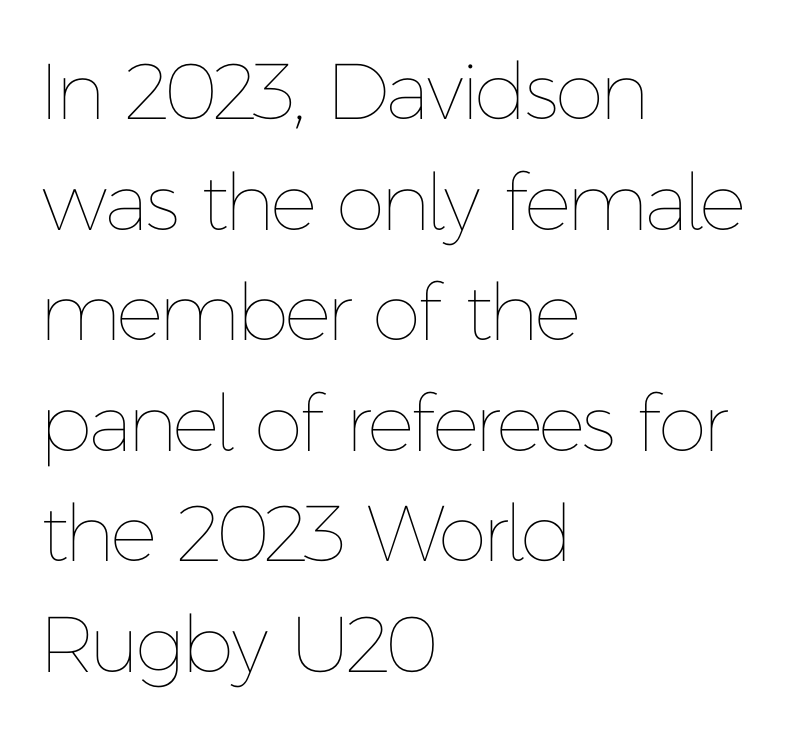
{"italic": "no", "bold": "no", "weight": "thin", "width": "normal", "stroke_contrast": "low", "x_height": "medium", "monospaced": "no", "underline": "no", "align": "left", "line_spacing": "normal", "line_spacing_ratio": 1.4, "letter_spacing": "normal", "letter_spacing_em": 0.0, "glyph_px": 79}
